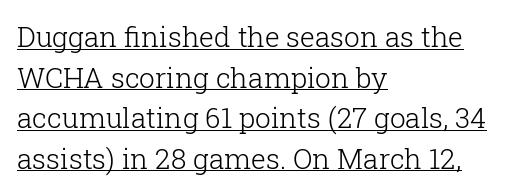
These lines were composed using upright roman letters. Vertically, the passage feels balanced, rows spaced as you'd expect. The designer went with a serif here, giving each stem small feet. Think of a printed novel: that variable character pitch is what you see here. Layout note: lines flush left. The weight tops out at a normal text grade.
